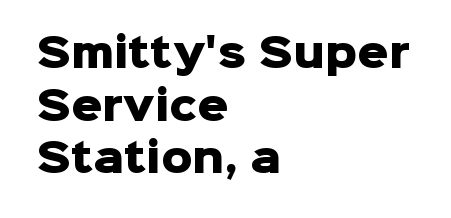
{"serif": "no", "italic": "no", "bold": "yes", "weight": "heavy", "width": "normal", "stroke_contrast": "low", "x_height": "medium", "monospaced": "no", "underline": "no", "align": "left", "line_spacing": "normal", "line_spacing_ratio": 1.35, "letter_spacing": "normal", "letter_spacing_em": 0.0, "glyph_px": 39}
